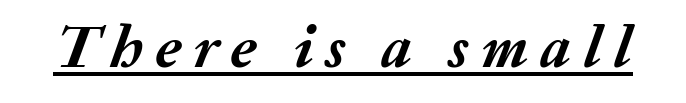
{"italic": "yes", "lean": "right", "slant_degrees": 20, "bold": "yes", "weight": "semibold", "width": "normal", "stroke_contrast": "medium", "x_height": "medium", "monospaced": "no", "underline": "yes", "letter_spacing": "wide", "letter_spacing_em": 0.21, "glyph_px": 60}
